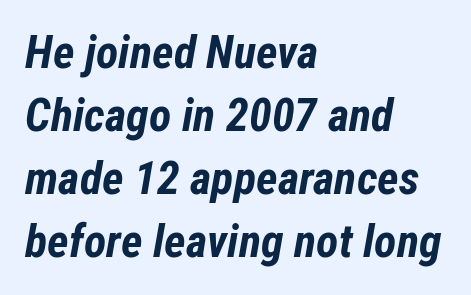
The image shows 46 px bold, condensed type, italic (leaning right); set left-aligned, normal line spacing (1.37x), normal letter spacing, not underlined; low stroke contrast and a medium x-height.
